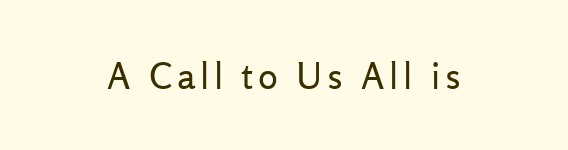
{"serif": "no", "italic": "no", "bold": "no", "weight": "regular", "width": "normal", "stroke_contrast": "low", "x_height": "medium", "monospaced": "no", "underline": "no", "glyph_px": 37}
